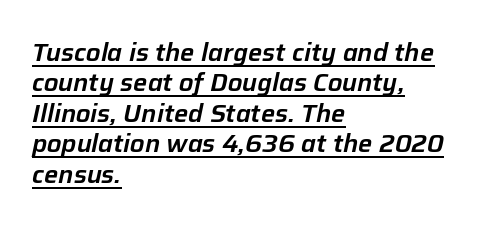
{"italic": "yes", "lean": "right", "slant_degrees": 12, "underline": "yes", "align": "left", "line_spacing_ratio": 1.22, "letter_spacing": "normal", "letter_spacing_em": 0.0, "glyph_px": 25}
